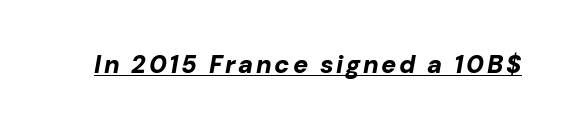
The image shows 25 px bold type, italic (leaning right); set underlined.
